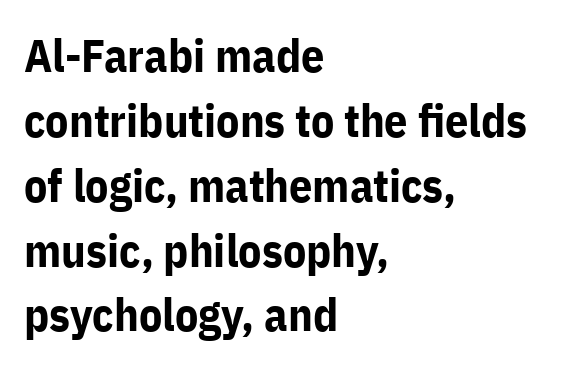
Q: Is the text bold? A: Yes.
Q: Is the text italic (slanted)? A: No, it is upright.
Q: Is the typeface a serif or a sans-serif typeface? A: Sans-serif.
Q: Is the text underlined? A: No.
Q: How is the paragraph aligned? A: Left-aligned.
Q: Is the spacing between letters normal or unusually wide? A: Normal.
Q: Is the spacing between lines tight, normal or loose? A: Normal.
Q: Width (condensed, normal, or wide)? A: Normal.
Q: Stroke contrast? A: Low.
Q: x-height? A: Medium.
Q: Monospaced? A: No.
